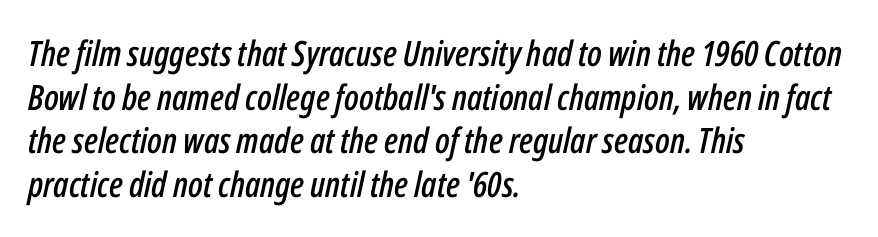
{"italic": "yes", "lean": "right", "slant_degrees": 12, "width": "condensed", "stroke_contrast": "low", "x_height": "medium", "monospaced": "no", "underline": "no", "align": "left", "line_spacing": "normal", "line_spacing_ratio": 1.25, "letter_spacing": "normal", "letter_spacing_em": 0.0, "glyph_px": 35}
